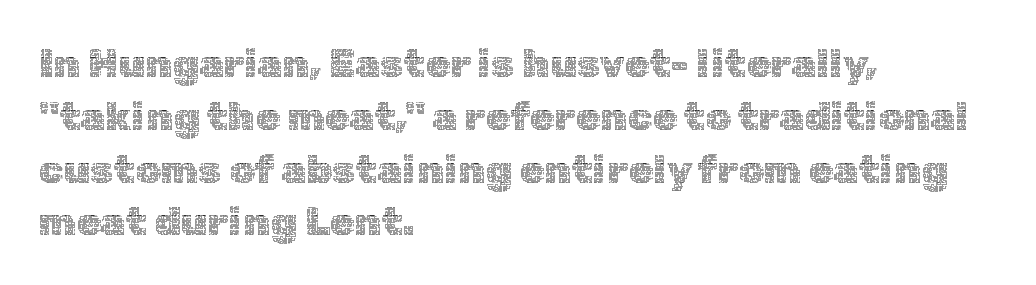
The image shows 40 px thin type, upright; set left-aligned, normal line spacing (1.32x), normal letter spacing, not underlined; a medium x-height.
